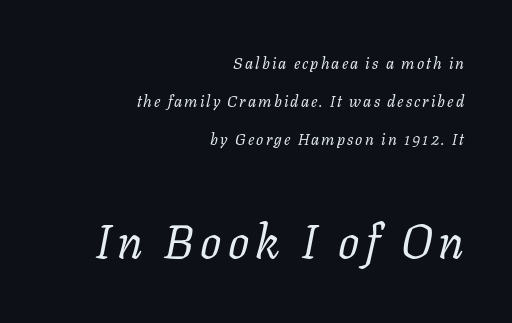
The cut favours lightness, reaching ordinary text weight at its darkest. The font's italic variant was chosen for this text. This sample uses a serif face. The passage shown is not underscored anywhere. Does the copy run flush right? Yes — the right margin is perfectly even. Character size in the trailing block exceeds that of the leading block.
